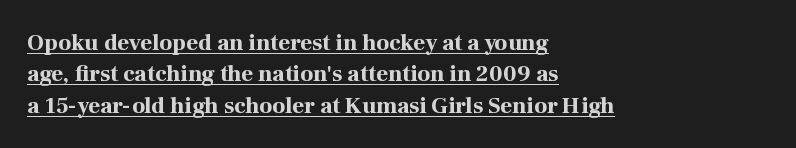
The image shows 23 px bold type, upright; set left-aligned, normal line spacing (1.36x), normal letter spacing, underlined.
